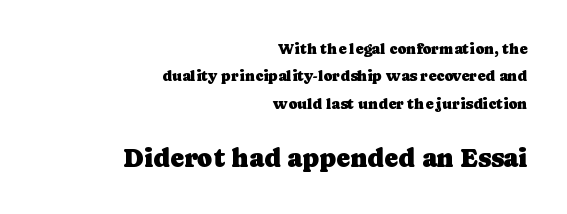
You get the small type first, then a jump to larger type. Line endings align vertically; line beginnings do not. Nothing unusual about the tracking: characters are spaced as the font intends. No word sits above an underline. When letters stand straight like this, we call the style roman or upright.
